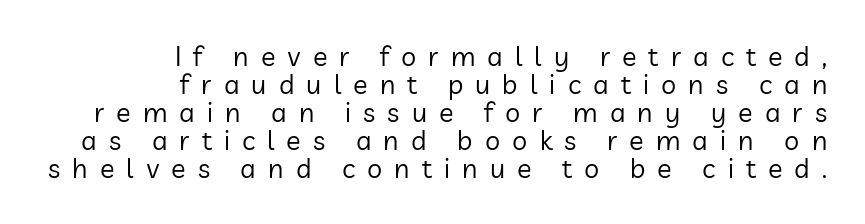
The letters stand upright; this is a roman face. Is the type heavy? It reads as light-to-regular instead. Tightly led — the rows are bunched. The space beneath each line is pristine and unruled. The rendering inserts visible extra space after every character.
